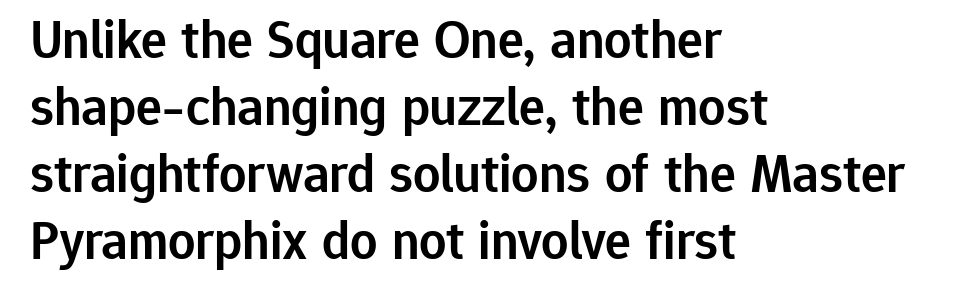
{"serif": "no", "italic": "no", "bold": "semi", "weight": "semibold", "width": "normal", "stroke_contrast": "low", "x_height": "medium", "monospaced": "no", "underline": "no", "align": "left", "line_spacing_ratio": 1.24, "letter_spacing": "normal", "letter_spacing_em": 0.0, "glyph_px": 54}
